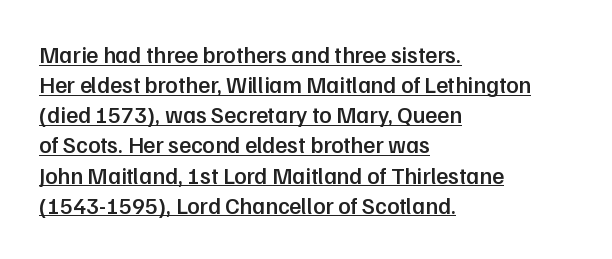
The image shows 23 px text type, upright; set left-aligned, normal line spacing (1.31x), normal letter spacing, underlined.
